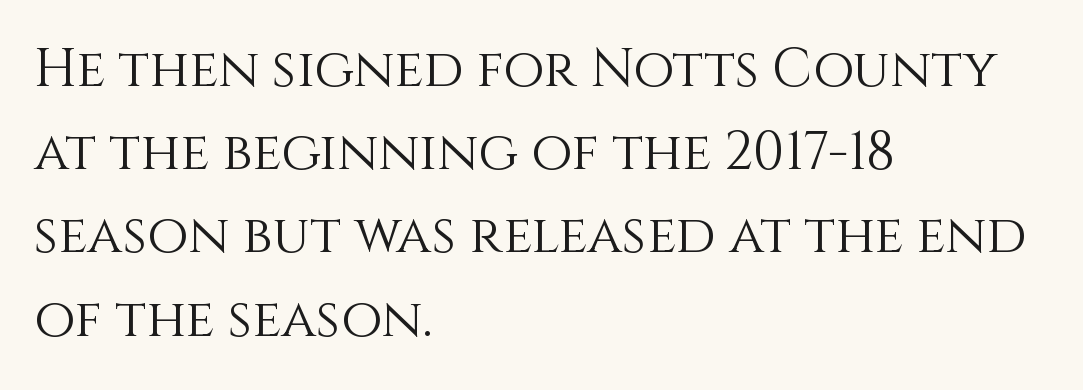
Is the stroke heavy? The answer is a plain regular-or-lighter. Baseline-to-baseline distance is the conventional proportion of letter height. The specimen omits any rule beneath the text block's lines. Tracking here is standard; glyphs follow each other at the usual distance. Compared with a centered layout, this one pins lines to the left instead.
